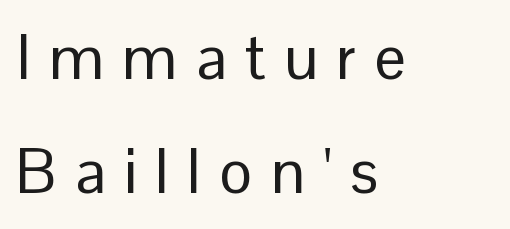
{"serif": "no", "italic": "no", "bold": "no", "weight": "regular", "width": "normal", "stroke_contrast": "low", "x_height": "medium", "monospaced": "no", "underline": "no", "align": "left", "line_spacing_ratio": 1.81, "letter_spacing": "wide", "letter_spacing_em": 0.29, "glyph_px": 63}
